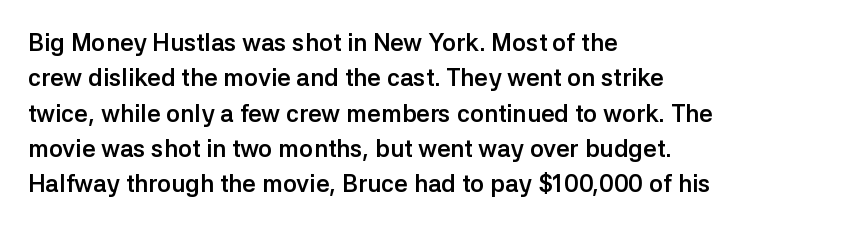
The image shows 24 px bold type, upright; set left-aligned, normal line spacing (1.47x), normal letter spacing, not underlined.
